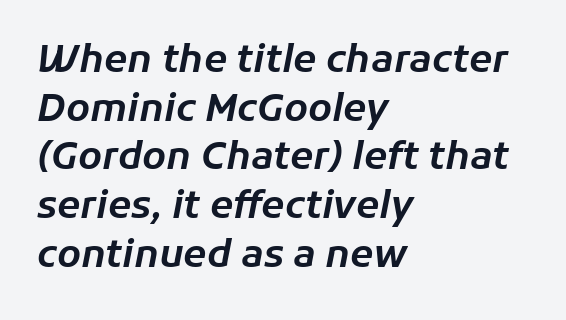
The image shows 38 px text type, italic (leaning right); set left-aligned, normal line spacing (1.28x), normal letter spacing, not underlined; low stroke contrast and a medium x-height.
